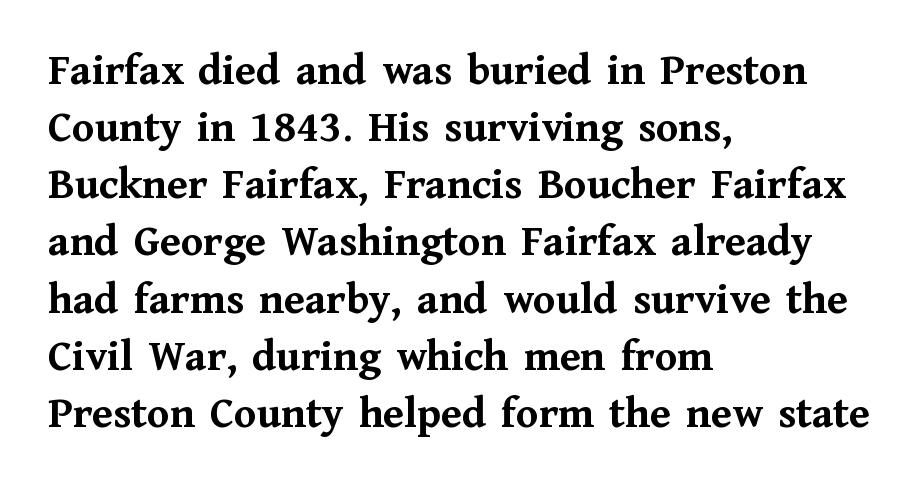
{"serif": "yes", "italic": "no", "bold": "yes", "weight": "semibold", "width": "normal", "stroke_contrast": "medium", "x_height": "medium", "monospaced": "no", "underline": "no", "align": "left", "line_spacing": "normal", "line_spacing_ratio": 1.27, "letter_spacing": "normal", "letter_spacing_em": 0.0, "glyph_px": 45}
